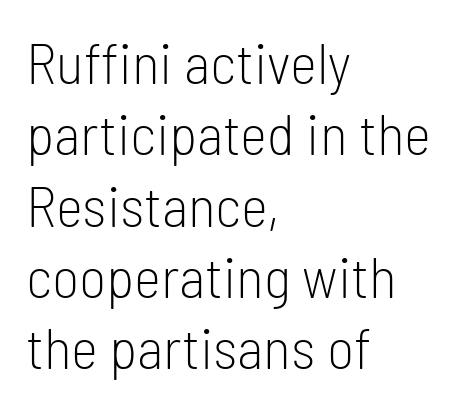
The image shows 58 px light, condensed sans-serif type, upright; set left-aligned, line spacing 1.23x, normal letter spacing, not underlined; low stroke contrast and a medium x-height.
